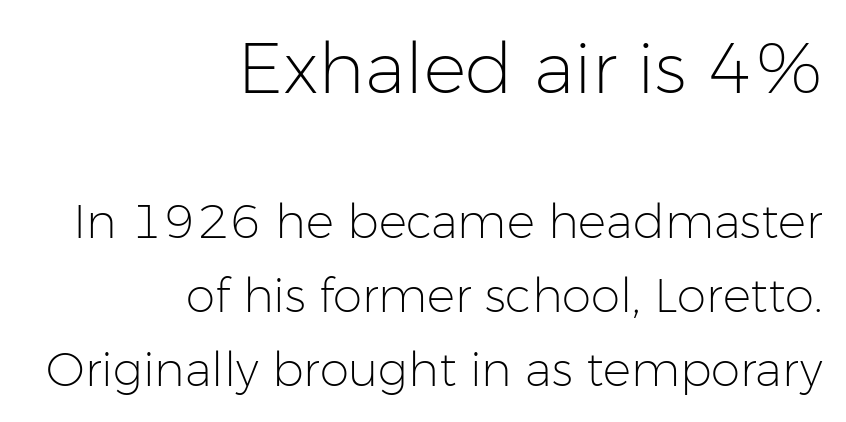
The image shows 71 px light sans-serif type, upright; set right-aligned, normal line spacing (1.57x), normal letter spacing, not underlined; the first (top) block is 1.51x larger; low stroke contrast and a medium x-height.
